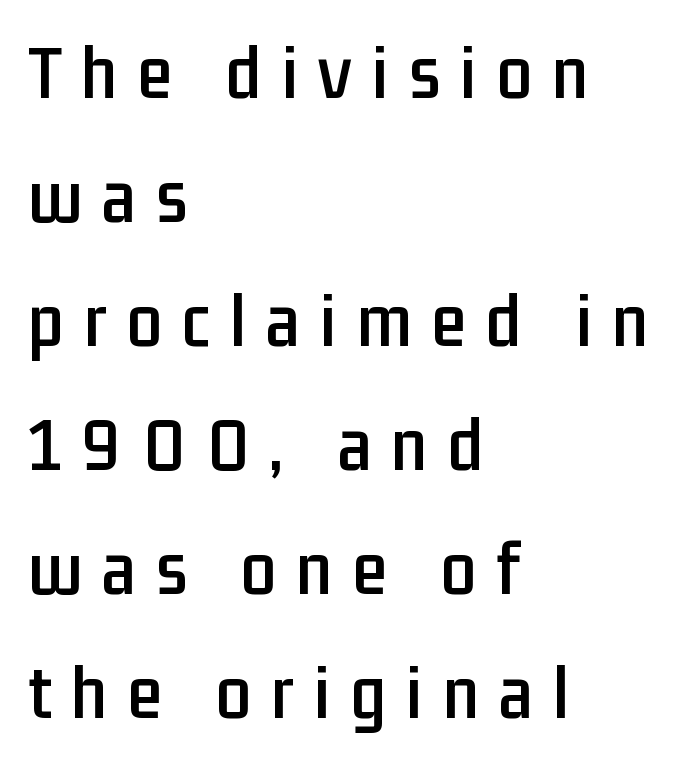
Q: Is the text italic (slanted)? A: No, it is upright.
Q: Is the typeface a serif or a sans-serif typeface? A: Sans-serif.
Q: Is the text underlined? A: No.
Q: How is the paragraph aligned? A: Left-aligned.
Q: Is the spacing between letters normal or unusually wide? A: Unusually wide.
Q: Is the spacing between lines tight, normal or loose? A: Normal.
Q: Width (condensed, normal, or wide)? A: Condensed.
Q: Stroke contrast? A: Low.
Q: x-height? A: Medium.
Q: Monospaced? A: No.
